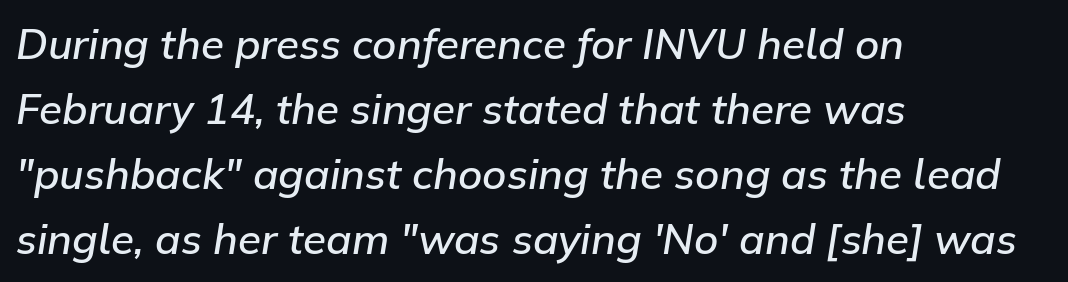
The axis of the letterforms is tilted away from vertical. Honestly, the letter spacing is just normal — you wouldn't notice it. Rule under the text: the space is simply empty. Looks like regular typesetting: each glyph gets only the width it needs.
